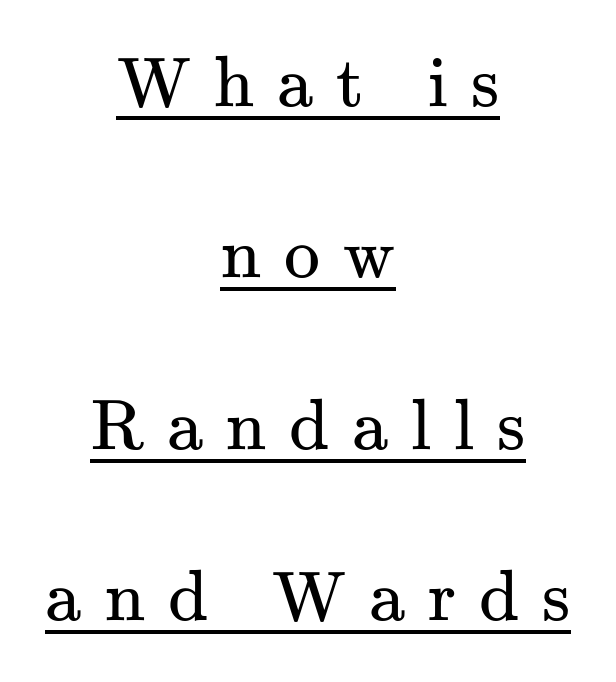
{"serif": "yes", "italic": "no", "bold": "no", "weight": "regular", "width": "normal", "stroke_contrast": "medium", "x_height": "small", "monospaced": "no", "underline": "yes", "align": "center", "line_spacing": "loose", "line_spacing_ratio": 2.38, "letter_spacing": "wide", "letter_spacing_em": 0.32, "glyph_px": 72}
